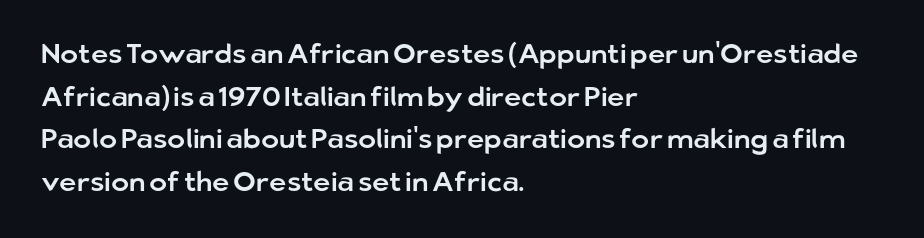
{"italic": "no", "underline": "no", "align": "left", "line_spacing": "normal", "line_spacing_ratio": 1.58, "letter_spacing": "normal", "letter_spacing_em": 0.0, "glyph_px": 27}
